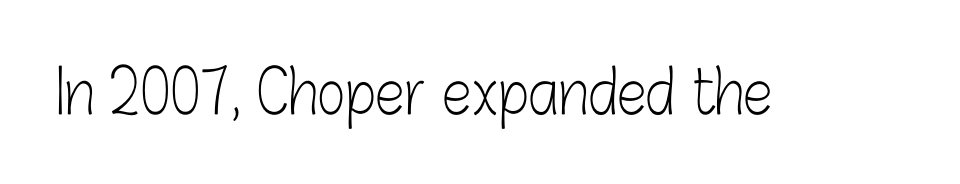
{"serif": "no", "italic": "no", "bold": "no", "weight": "light", "width": "condensed", "stroke_contrast": "low", "x_height": "medium", "monospaced": "no", "underline": "no", "letter_spacing": "normal", "letter_spacing_em": 0.0, "glyph_px": 60}
